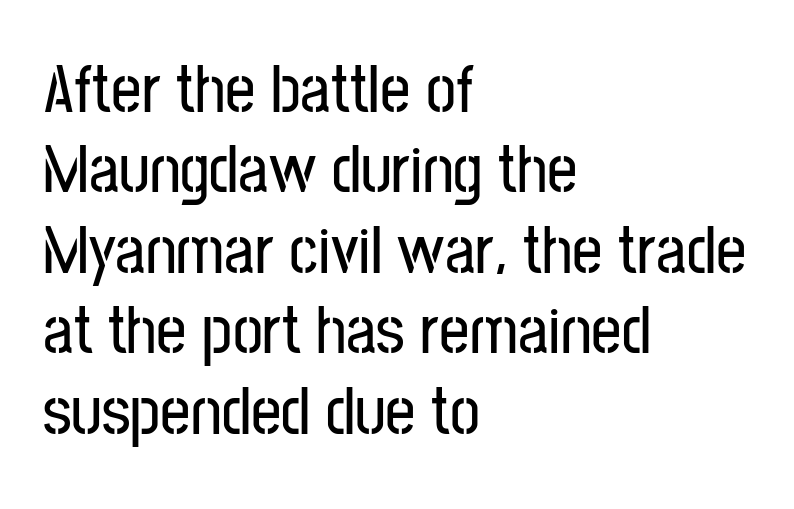
Ascenders rise straight up at ninety degrees. The characters display no serif detailing; their extremities are plain. The gap between lines stays unmarked. The face used here is rendered with its standard letterfit. Note the varied advance widths — an 'i' is clearly narrower than an 'm'.
